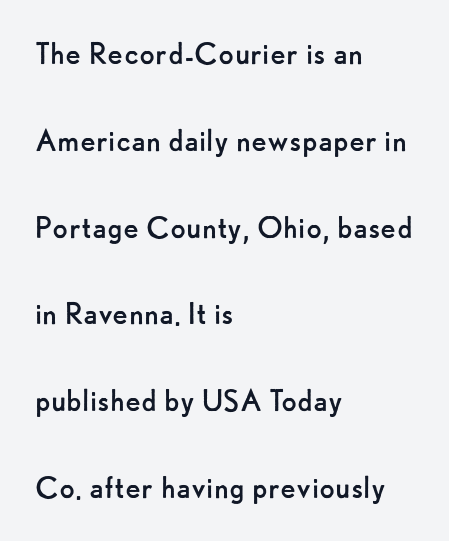
{"serif": "no", "italic": "no", "bold": "no", "weight": "regular", "width": "normal", "stroke_contrast": "low", "x_height": "small", "monospaced": "no", "underline": "no", "align": "left", "line_spacing": "loose", "line_spacing_ratio": 2.41, "letter_spacing": "normal", "letter_spacing_em": 0.0, "glyph_px": 36}
